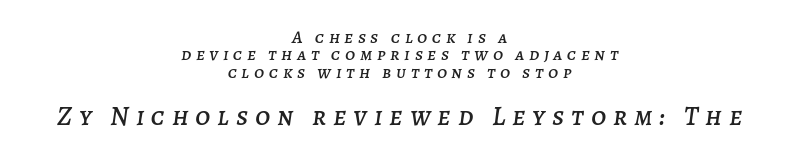
The text carries the slant typical of an italic or oblique font. Descenders hang freely into open space. Typeset on center — no edge is straight. Loose tracking; the words dissolve into strings of separated letters. This sample trades vertical openness for compactness between lines.
